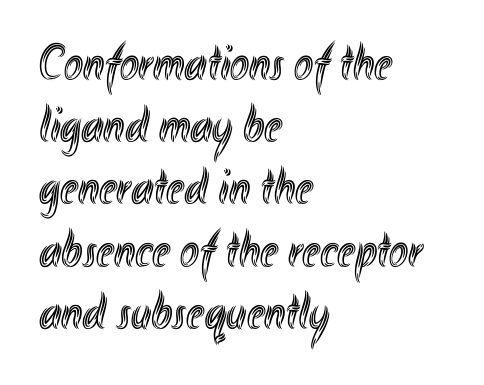
The image shows 51 px condensed type; set left-aligned, line spacing 1.22x, normal letter spacing, not underlined; a small x-height.
